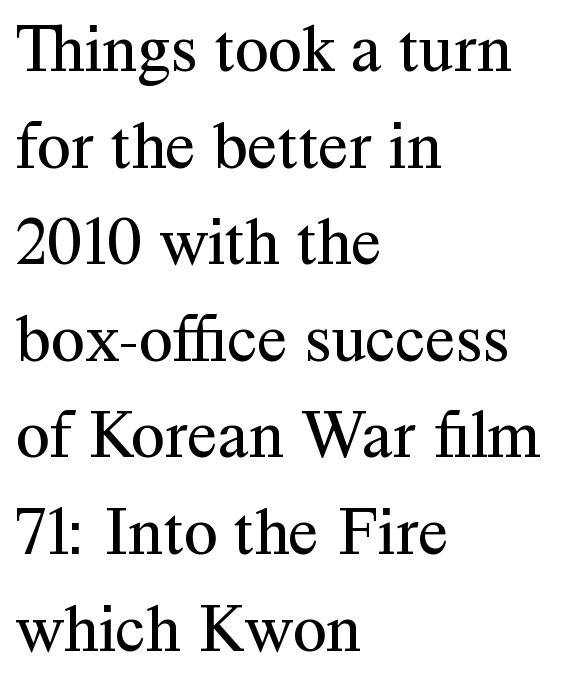
The image shows 69 px regular-weight serif type, upright; set left-aligned, normal line spacing (1.4x), normal letter spacing, not underlined; medium stroke contrast and a medium x-height.
